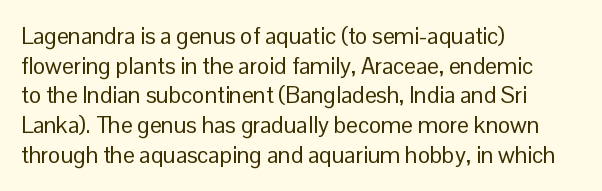
The image shows 23 px text type, upright; set left-aligned, normal line spacing (1.29x), normal letter spacing, not underlined.
